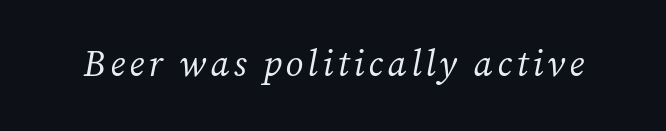
Q: Is the text bold? A: No.
Q: Is the text italic (slanted)? A: Yes, it leans right by about 12 degrees.
Q: Is the typeface a serif or a sans-serif typeface? A: Serif.
Q: Is the text underlined? A: No.
Q: Width (condensed, normal, or wide)? A: Normal.
Q: Stroke contrast? A: Medium.
Q: x-height? A: Medium.
Q: Monospaced? A: No.
